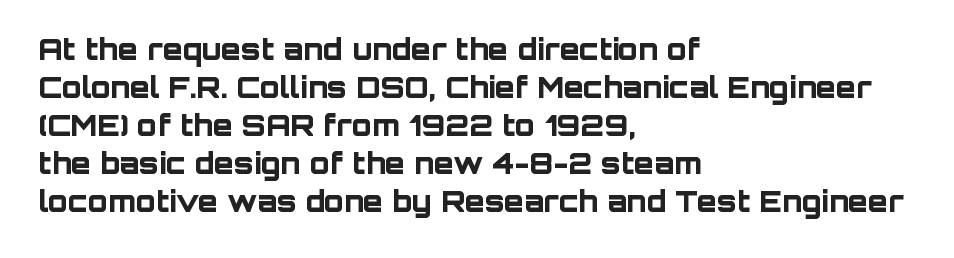
Note: no serifs on the glyphs. Line starts are locked; line ends wander. The rows are spaced the way most documents space them. Beneath every word, the page is bare. The letters sit at their default tracking, neither squeezed nor spread.
